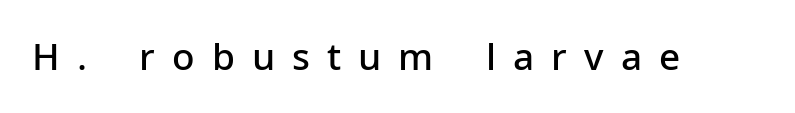
The image shows 37 px semibold sans-serif type, upright; set unusually wide letter spacing (+0.46 em), not underlined; low stroke contrast and a medium x-height.
